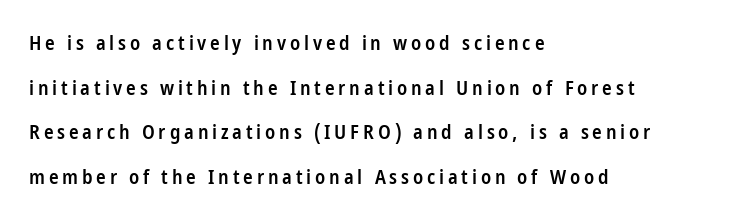
{"italic": "no", "bold": "semi", "underline": "no", "align": "left", "line_spacing": "loose", "line_spacing_ratio": 2.23, "glyph_px": 20}
